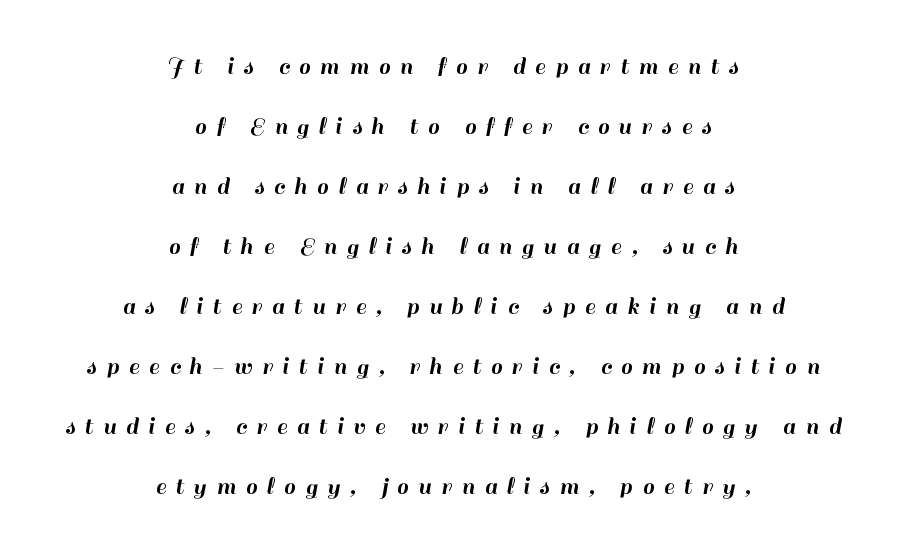
Airy leading. These lines stack symmetrically, like a column narrowing and widening about its center. The letters are spread apart with noticeably loose tracking. Descenders are the only things crossing below the line.
